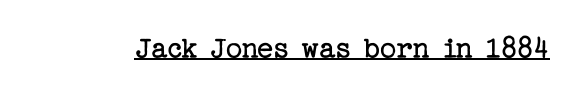
The image shows 32 px regular-weight serif type, upright; set normal letter spacing, underlined; low stroke contrast and a medium x-height.
